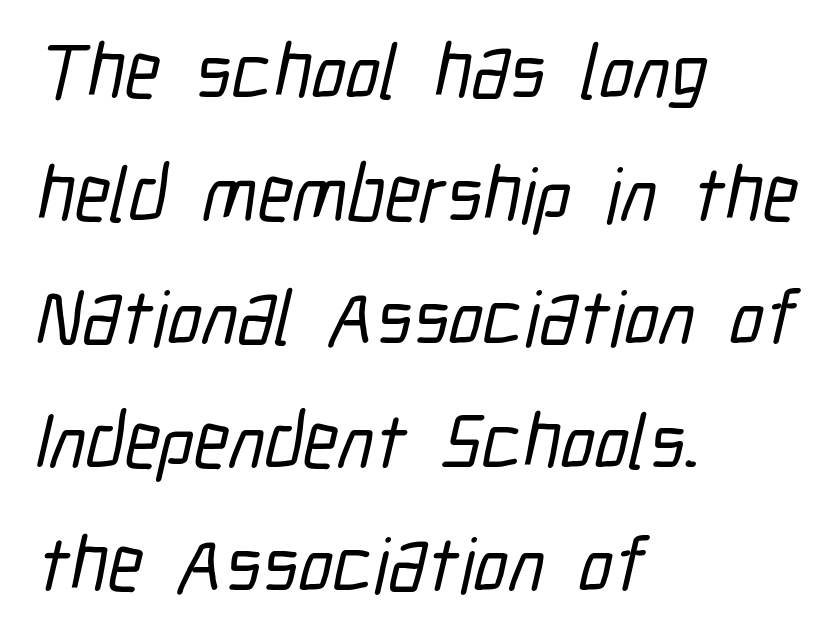
Q: Is the typeface a serif or a sans-serif typeface? A: Sans-serif.
Q: Is the text underlined? A: No.
Q: How is the paragraph aligned? A: Left-aligned.
Q: Is the spacing between letters normal or unusually wide? A: Normal.
Q: Is the spacing between lines tight, normal or loose? A: Normal.
Q: Width (condensed, normal, or wide)? A: Condensed.
Q: Stroke contrast? A: Low.
Q: x-height? A: Medium.
Q: Monospaced? A: No.
